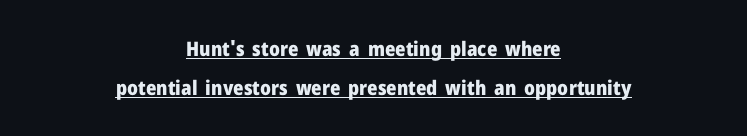
{"italic": "no", "bold": "yes", "underline": "yes", "align": "center", "line_spacing": "loose", "line_spacing_ratio": 1.97, "letter_spacing": "normal", "letter_spacing_em": 0.0, "glyph_px": 20}
